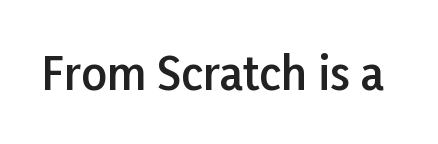
The image shows 45 px semibold sans-serif type, upright; set normal letter spacing, not underlined; low stroke contrast and a medium x-height.
